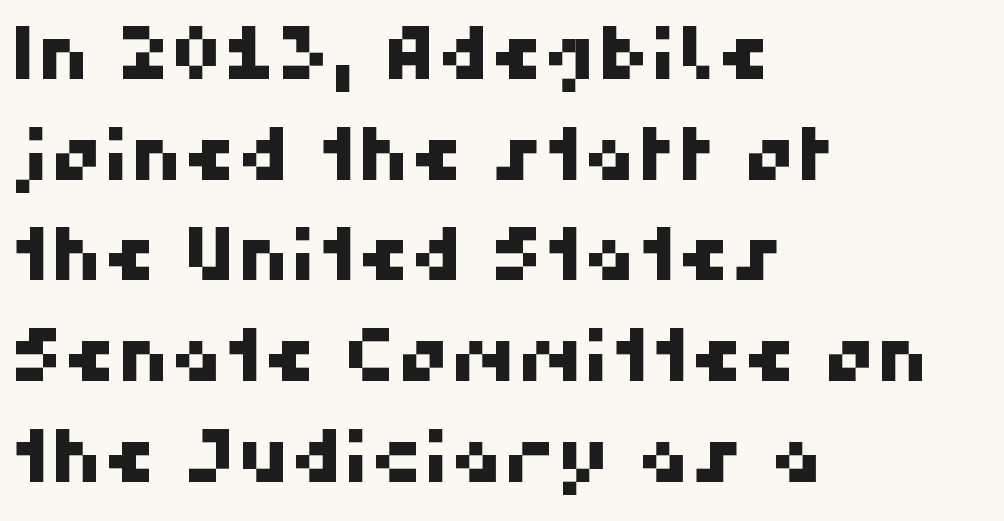
{"serif": "no", "width": "normal", "stroke_contrast": "high", "x_height": "medium", "monospaced": "no", "underline": "no", "align": "left", "line_spacing": "normal", "line_spacing_ratio": 1.36, "letter_spacing": "normal", "letter_spacing_em": 0.0, "glyph_px": 74}
